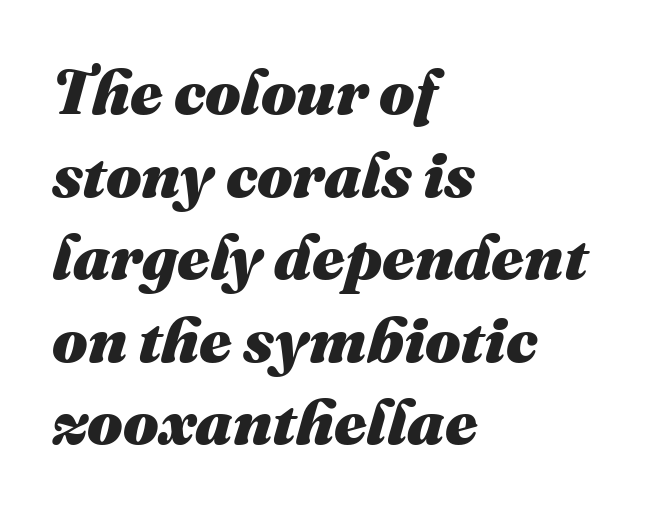
The vertical gap from one line to the next is medium. In terms of weight, the rendering is a true, heavy bold. Each letter keeps its own natural width here, so spacing adapts to shape. The lines in this sample share a left origin and differ only in where they stop.
